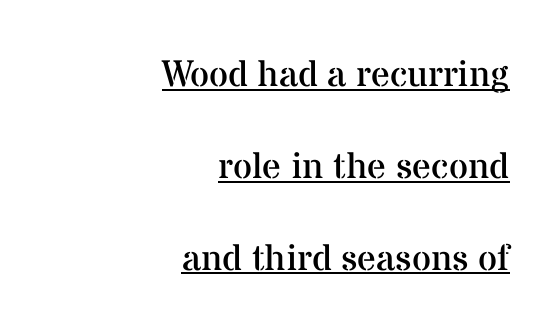
Is there any slant? The stems are plumb. Do the characters align in a grid? No, the font is proportional. The compositor pushed each line to the right boundary. The passage shown has conventional tracking throughout.
